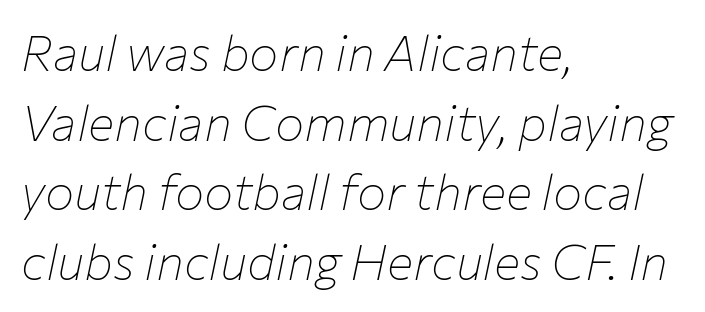
Each letter keeps its own natural width here, so spacing adapts to shape. Tracking value appears to be zero — textbook default spacing. A classic flush-left, rag-right setting is used for this passage. Reading down the column, the eye jumps a familiar distance to each next line. The letters are slanted; this is an italic face.
